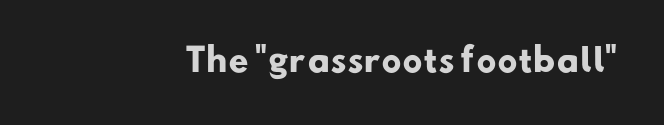
The image shows 32 px heavy sans-serif type; set normal letter spacing, not underlined; low stroke contrast and a small x-height.
